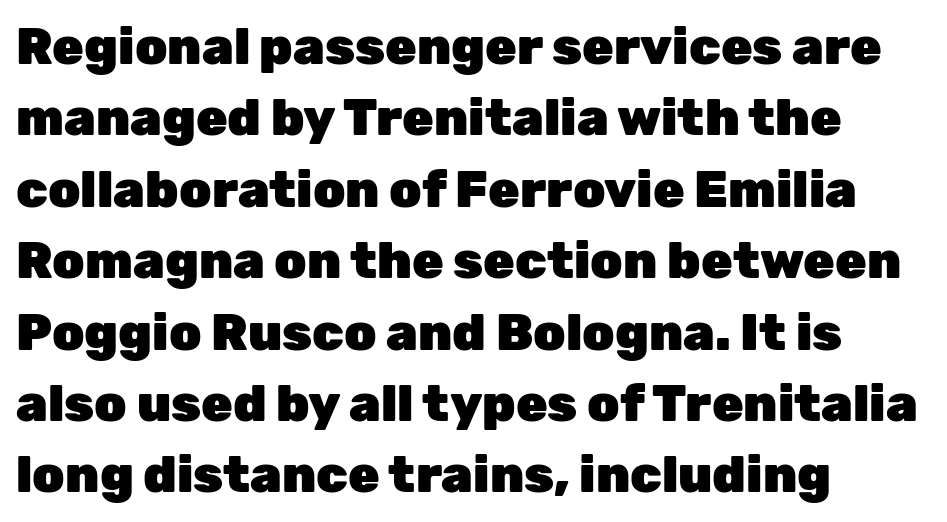
Q: Is the text bold? A: Yes.
Q: Is the text italic (slanted)? A: No, it is upright.
Q: Is the typeface a serif or a sans-serif typeface? A: Sans-serif.
Q: Is the text underlined? A: No.
Q: How is the paragraph aligned? A: Left-aligned.
Q: Is the spacing between letters normal or unusually wide? A: Normal.
Q: Is the spacing between lines tight, normal or loose? A: Normal.
Q: Width (condensed, normal, or wide)? A: Normal.
Q: Stroke contrast? A: Low.
Q: x-height? A: Medium.
Q: Monospaced? A: No.
